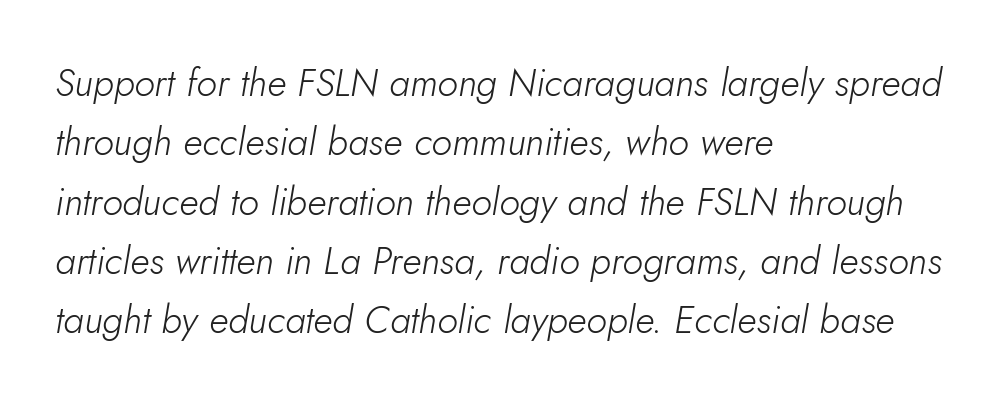
{"italic": "yes", "lean": "right", "slant_degrees": 5, "bold": "no", "weight": "light", "width": "normal", "stroke_contrast": "low", "x_height": "small", "monospaced": "no", "underline": "no", "align": "left", "line_spacing": "normal", "line_spacing_ratio": 1.56, "letter_spacing": "normal", "letter_spacing_em": 0.0, "glyph_px": 38}
